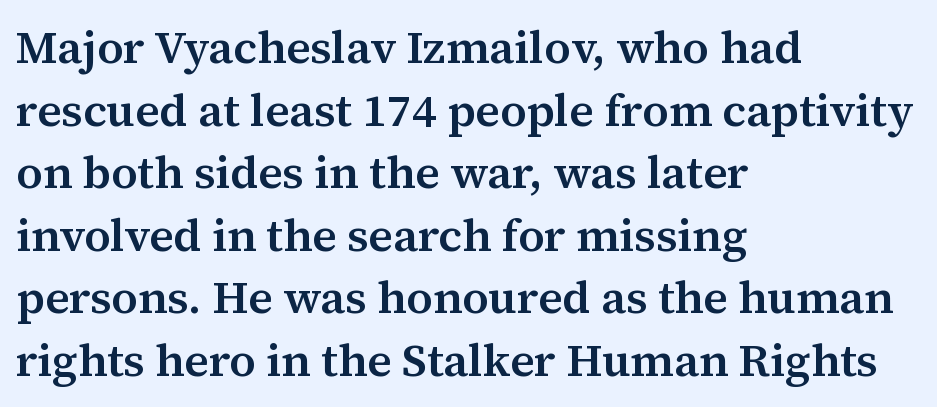
Q: Is the text bold? A: Semi-bold.
Q: Is the text italic (slanted)? A: No, it is upright.
Q: Is the typeface a serif or a sans-serif typeface? A: Serif.
Q: Is the text underlined? A: No.
Q: How is the paragraph aligned? A: Left-aligned.
Q: Is the spacing between letters normal or unusually wide? A: Normal.
Q: Is the spacing between lines tight, normal or loose? A: Normal.
Q: Width (condensed, normal, or wide)? A: Normal.
Q: Stroke contrast? A: Medium.
Q: x-height? A: Medium.
Q: Monospaced? A: No.
